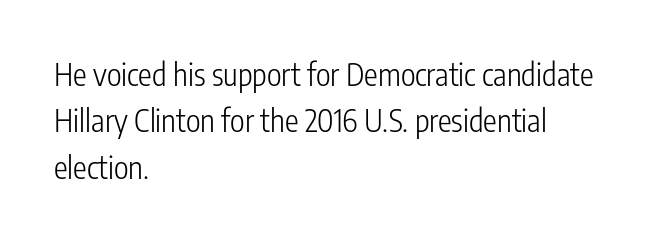
The image shows 31 px light, condensed sans-serif type, upright; set left-aligned, normal line spacing (1.5x), normal letter spacing, not underlined; low stroke contrast and a medium x-height.
